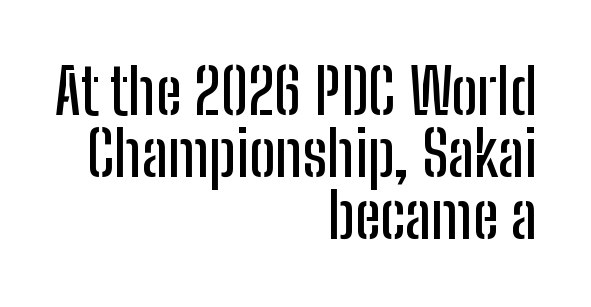
The image shows 62 px condensed sans-serif type, upright; set right-aligned, tight line spacing (1.0x), normal letter spacing, not underlined; low stroke contrast and a medium x-height.
